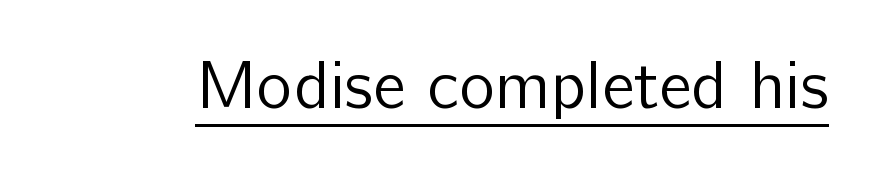
The lettering is marked with a stroke running underneath it. Each letter keeps its own natural width here, so spacing adapts to shape. Look at the tracking — it's just the regular setting, nothing added. The font is comparable to plain body text, perhaps lighter.
